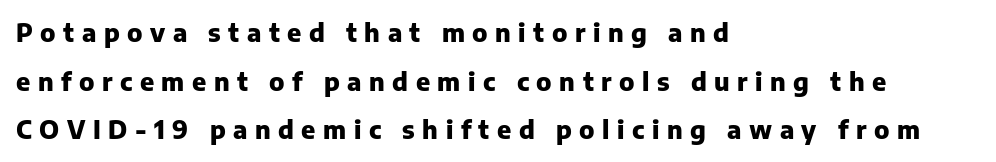
{"italic": "no", "bold": "yes", "underline": "no", "align": "left", "line_spacing": "loose", "line_spacing_ratio": 1.95, "letter_spacing": "wide", "letter_spacing_em": 0.3, "glyph_px": 25}
